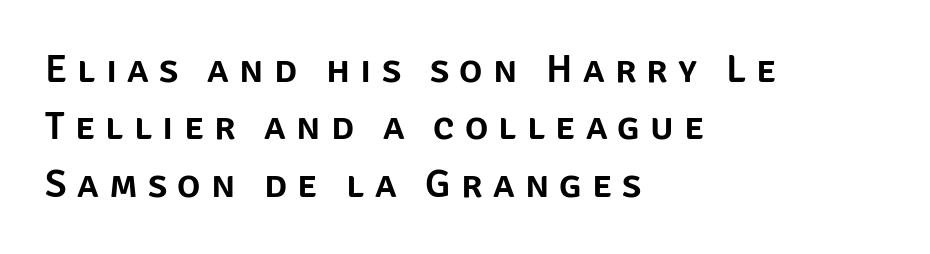
Q: Is the text italic (slanted)? A: No, it is upright.
Q: Is the typeface a serif or a sans-serif typeface? A: Sans-serif.
Q: Is the text underlined? A: No.
Q: How is the paragraph aligned? A: Left-aligned.
Q: Is the spacing between letters normal or unusually wide? A: Unusually wide.
Q: Is the spacing between lines tight, normal or loose? A: Normal.
Q: Width (condensed, normal, or wide)? A: Normal.
Q: Stroke contrast? A: Low.
Q: x-height? A: Large.
Q: Monospaced? A: No.
